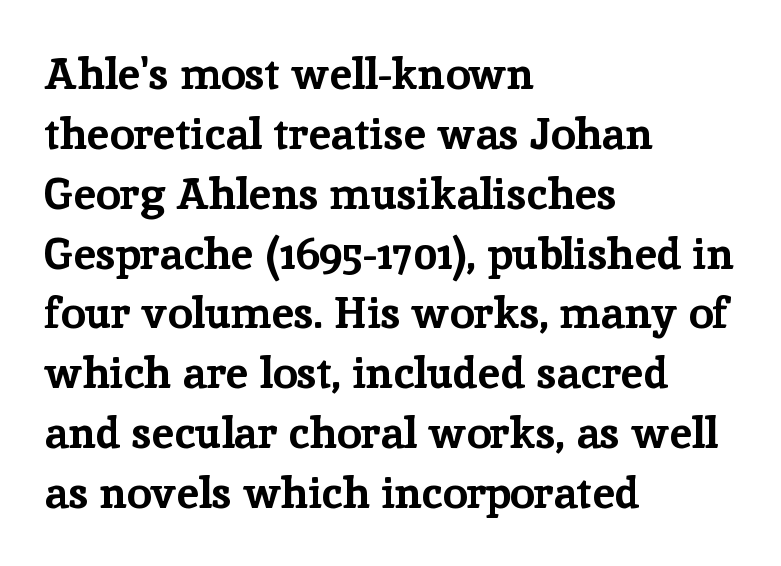
{"serif": "yes", "italic": "no", "bold": "yes", "weight": "bold", "width": "normal", "stroke_contrast": "low", "x_height": "medium", "monospaced": "no", "underline": "no", "align": "left", "line_spacing": "normal", "line_spacing_ratio": 1.36, "letter_spacing": "normal", "letter_spacing_em": 0.0, "glyph_px": 44}
